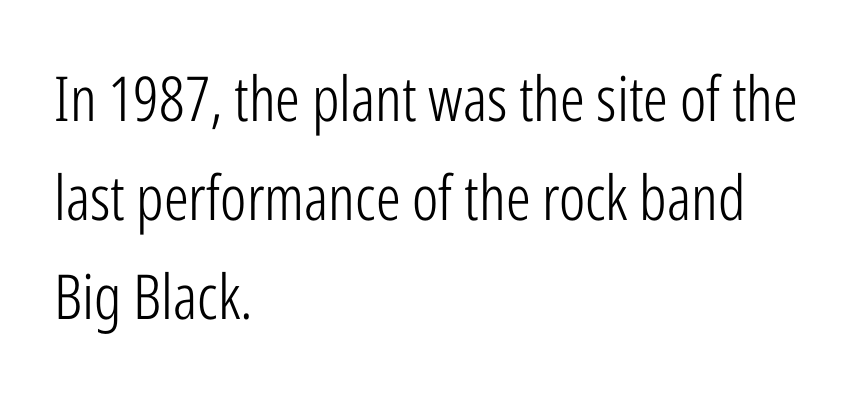
{"serif": "no", "italic": "no", "bold": "no", "weight": "light", "width": "condensed", "stroke_contrast": "low", "x_height": "medium", "monospaced": "no", "underline": "no", "align": "left", "line_spacing": "normal", "line_spacing_ratio": 1.6, "letter_spacing": "normal", "letter_spacing_em": 0.0, "glyph_px": 62}
